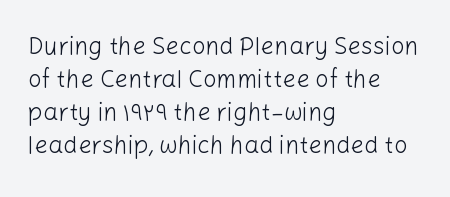
Q: Is the text bold? A: No.
Q: Is the text italic (slanted)? A: No, it is upright.
Q: Is the text underlined? A: No.
Q: How is the paragraph aligned? A: Left-aligned.
Q: Is the spacing between letters normal or unusually wide? A: Normal.
Q: Is the spacing between lines tight, normal or loose? A: Normal.
